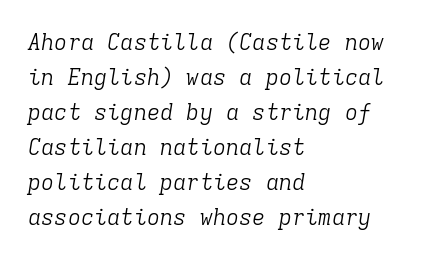
The letters sit at their default tracking, neither squeezed nor spread. Italic? Definitely — the glyphs are oblique. Lines of text with bare space underneath. The font sits on the lighter half of the weight spectrum, regular included. Left-aligned paragraph, ragged on the right.
